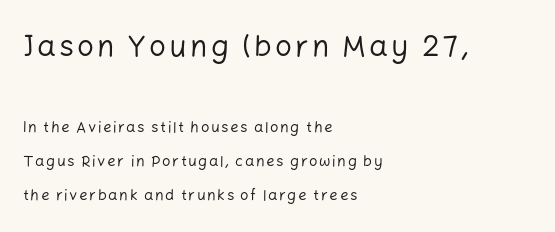
Spacing verdict: proportional, widths tailored to each character. A great deal of white space separates one row of letters from the next. The passage is arranged the way most books set body copy — flush left. Between these two stacked blocks, the higher one wins on size.
